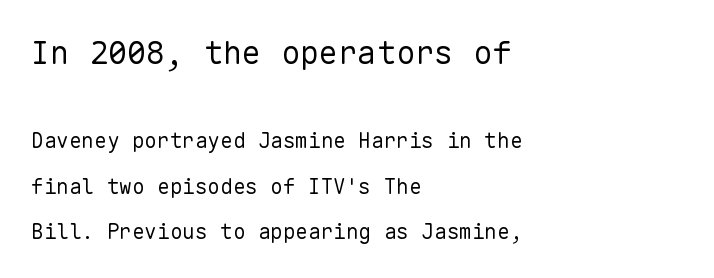
The image shows 32 px regular-weight sans-serif type, upright, monospaced; set left-aligned, loose line spacing (2.17x), normal letter spacing, not underlined; the first (top) block is 1.52x larger; low stroke contrast and a medium x-height.
